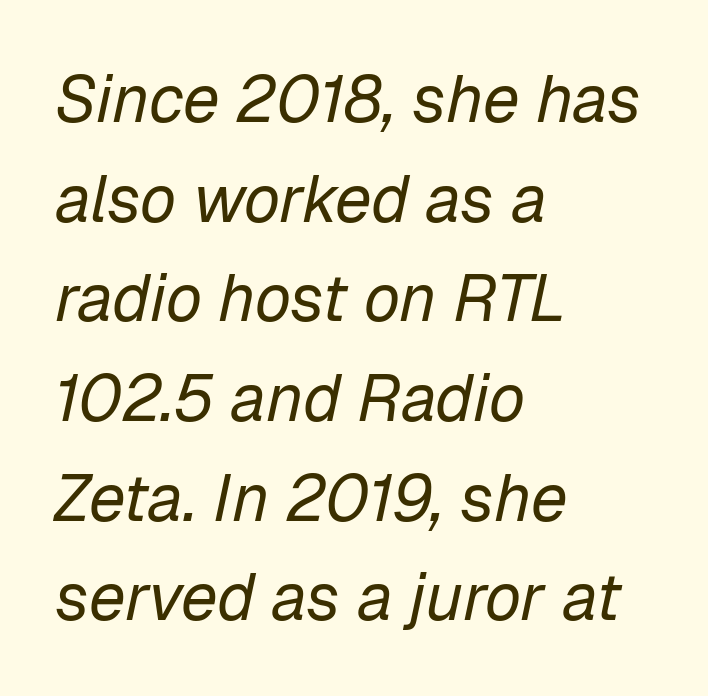
Do the characters align in a grid? No, the font is proportional. The glyphs are unaccompanied by any horizontal stroke below them. The passage shown leans; its letterforms are oblique. Weight: not bold — regular or lighter. Teacher's note: observe the even left margin — that is flush-left alignment. Vertical spacing — default.
